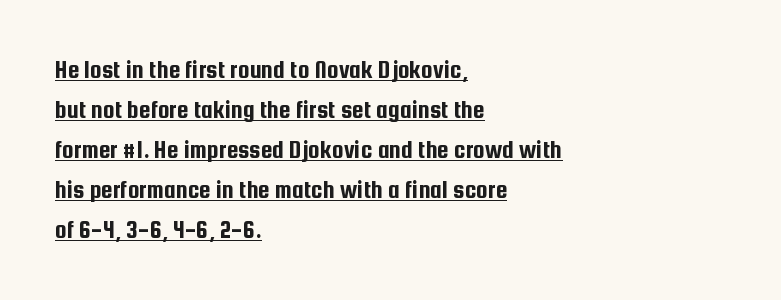
The image shows 26 px text type, upright; set left-aligned, normal line spacing (1.54x), normal letter spacing, underlined.
